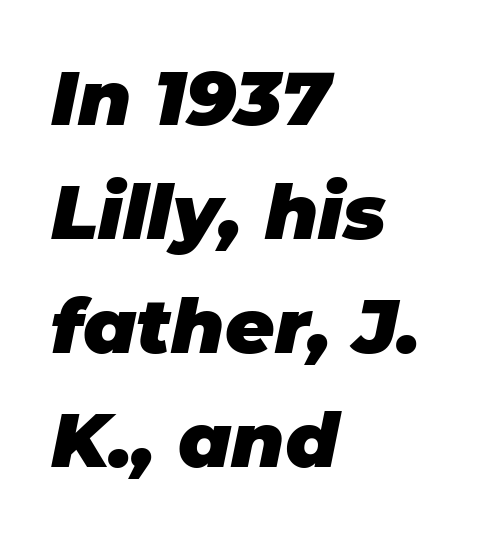
Tracking value appears to be zero — textbook default spacing. Leftover space on each line is placed entirely after the last word. Lines of text with bare space underneath. Designer's note — italics engaged. The face used here is proportionally spaced, like ordinary book or web type.
